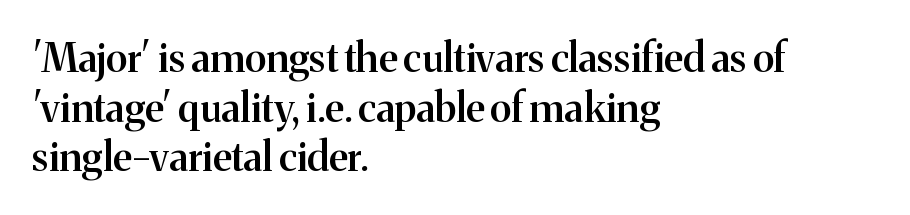
The image shows 40 px semibold serif type, upright; set left-aligned, line spacing 1.24x, normal letter spacing, not underlined; medium stroke contrast and a medium x-height.
